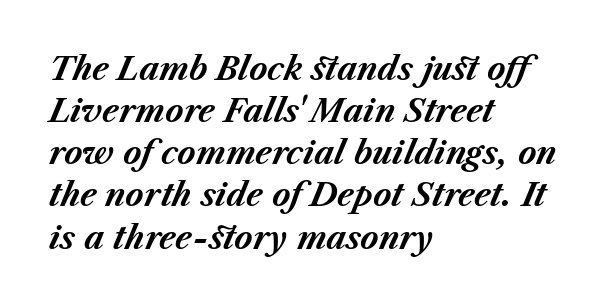
{"italic": "yes", "lean": "right", "slant_degrees": 23, "bold": "yes", "weight": "bold", "width": "normal", "stroke_contrast": "medium", "x_height": "medium", "monospaced": "no", "underline": "no", "align": "left", "line_spacing": "normal", "line_spacing_ratio": 1.36, "letter_spacing": "normal", "letter_spacing_em": 0.0, "glyph_px": 31}
